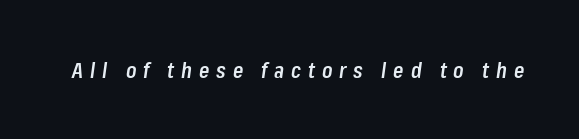
This sample uses expanded letter spacing, leaving extra air between glyphs. Firm but not heavy-handed strokes: this text is semibold. Every character sits at an angle, as italics do. The words here are not underlined.
